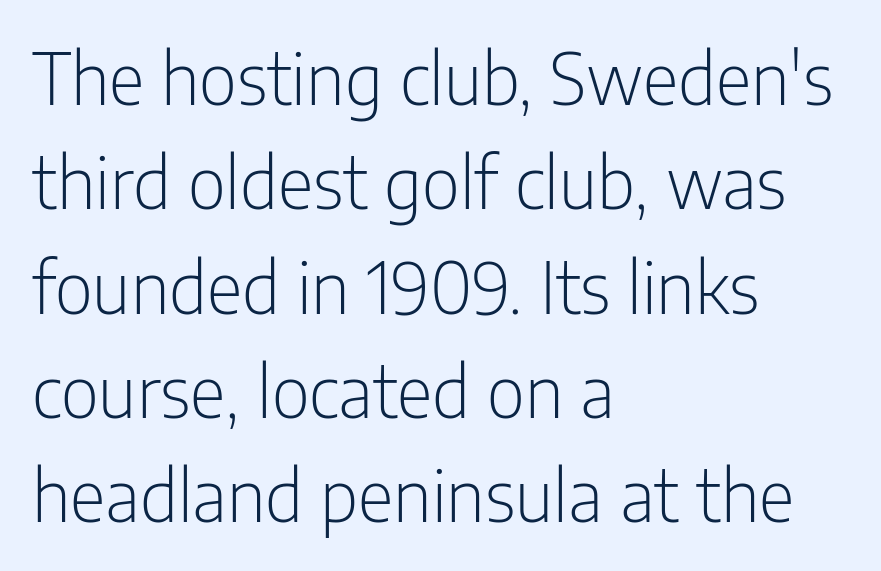
{"serif": "no", "italic": "no", "bold": "no", "weight": "light", "width": "condensed", "stroke_contrast": "low", "x_height": "medium", "monospaced": "no", "underline": "no", "align": "left", "line_spacing": "normal", "line_spacing_ratio": 1.49, "letter_spacing": "normal", "letter_spacing_em": 0.0, "glyph_px": 70}
